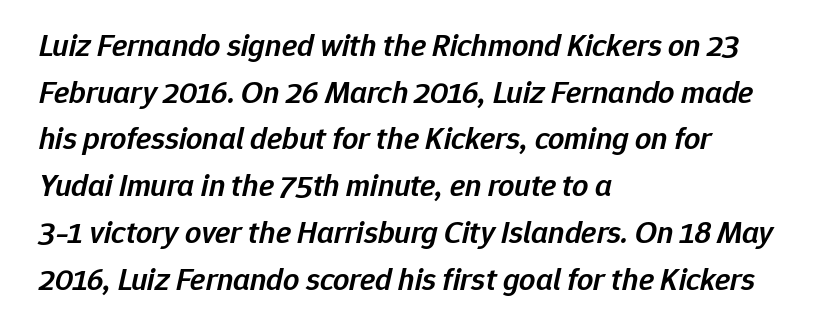
Q: Is the text bold? A: Semi-bold.
Q: Is the text italic (slanted)? A: Yes, it leans right by about 12 degrees.
Q: Is the text underlined? A: No.
Q: How is the paragraph aligned? A: Left-aligned.
Q: Is the spacing between letters normal or unusually wide? A: Normal.
Q: Is the spacing between lines tight, normal or loose? A: Normal.
Q: Width (condensed, normal, or wide)? A: Normal.
Q: Stroke contrast? A: Low.
Q: x-height? A: Medium.
Q: Monospaced? A: No.
